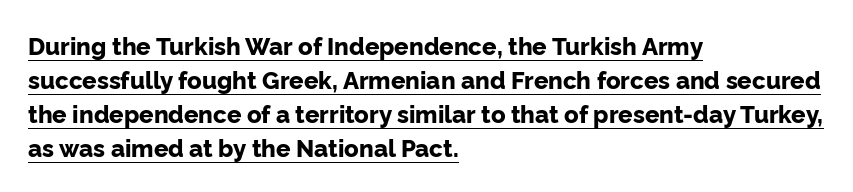
A roman cut, with each character standing at attention. These lines are set flush left with a ragged right edge. Check the space under the baseline: a stroke is drawn there. There is no visible air inserted between adjacent glyphs.
